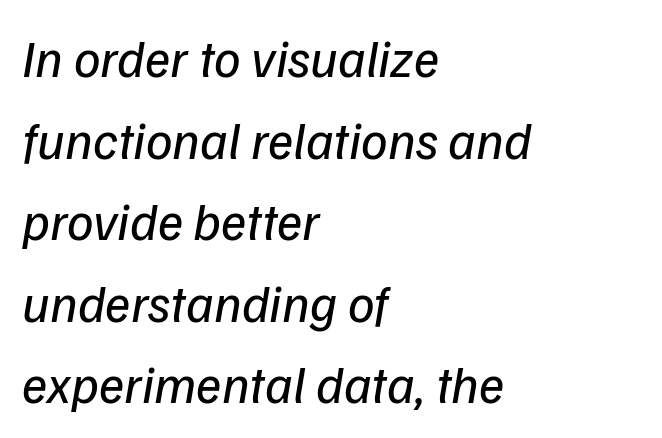
Q: Is the text bold? A: No.
Q: Is the text italic (slanted)? A: Yes, it leans right by about 9 degrees.
Q: Is the text underlined? A: No.
Q: How is the paragraph aligned? A: Left-aligned.
Q: Is the spacing between letters normal or unusually wide? A: Normal.
Q: Is the spacing between lines tight, normal or loose? A: Normal.
Q: Width (condensed, normal, or wide)? A: Normal.
Q: Stroke contrast? A: Low.
Q: x-height? A: Medium.
Q: Monospaced? A: No.
